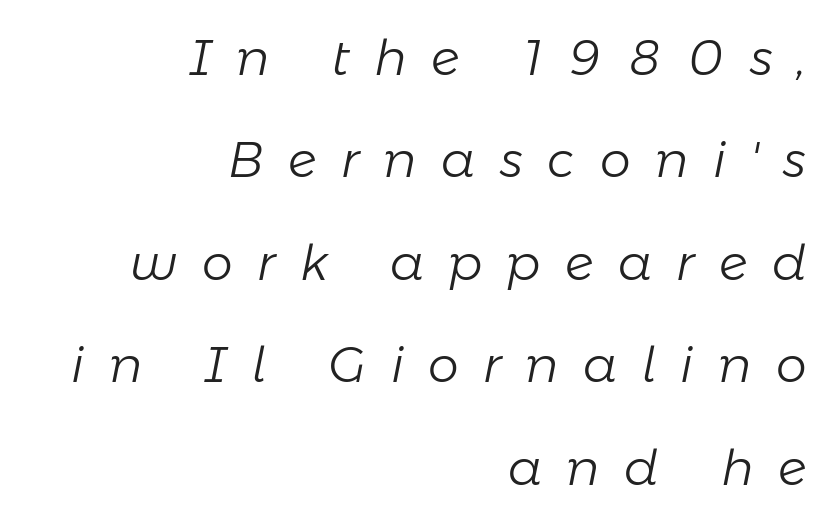
Q: Is the text bold? A: No.
Q: Is the text italic (slanted)? A: Yes, it leans right by about 11 degrees.
Q: Is the text underlined? A: No.
Q: How is the paragraph aligned? A: Right-aligned.
Q: Is the spacing between letters normal or unusually wide? A: Unusually wide.
Q: Is the spacing between lines tight, normal or loose? A: Loose.
Q: Width (condensed, normal, or wide)? A: Normal.
Q: Stroke contrast? A: Low.
Q: x-height? A: Medium.
Q: Monospaced? A: No.
